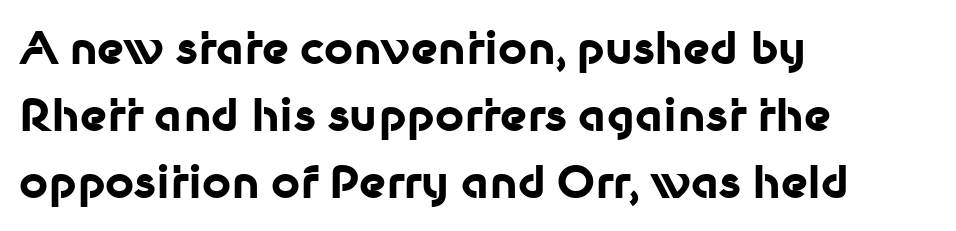
The face used here is proportionally spaced, like ordinary book or web type. Italic? Not at all — the glyphs are vertical. Alignment: flush left. In terms of letterform style, serifs are entirely absent. Look at the stroke-to-counter ratio: heavy, a bold. Vertical spacing — default.
